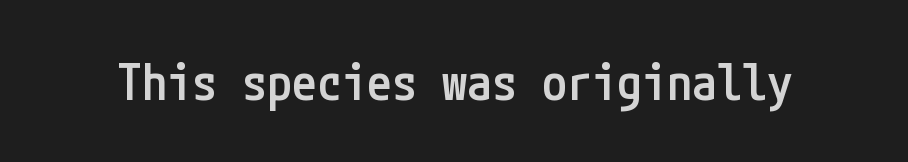
The type is set solid horizontally, with unmodified tracking. Ordinary non-slanted type is in use. The rendering uses a semibold face; strokes are thickened but not to full bold. Examine the stroke ends and you'll find no serifs. The foot of each line stays bare and open.
